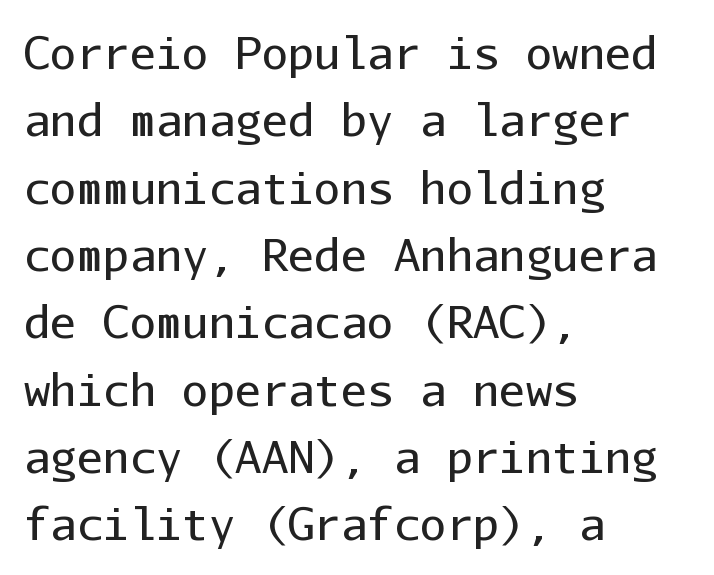
{"serif": "no", "italic": "no", "bold": "no", "weight": "regular", "width": "normal", "stroke_contrast": "low", "x_height": "medium", "monospaced": "yes", "underline": "no", "align": "left", "line_spacing": "normal", "line_spacing_ratio": 1.53, "letter_spacing": "normal", "letter_spacing_em": 0.0, "glyph_px": 44}
